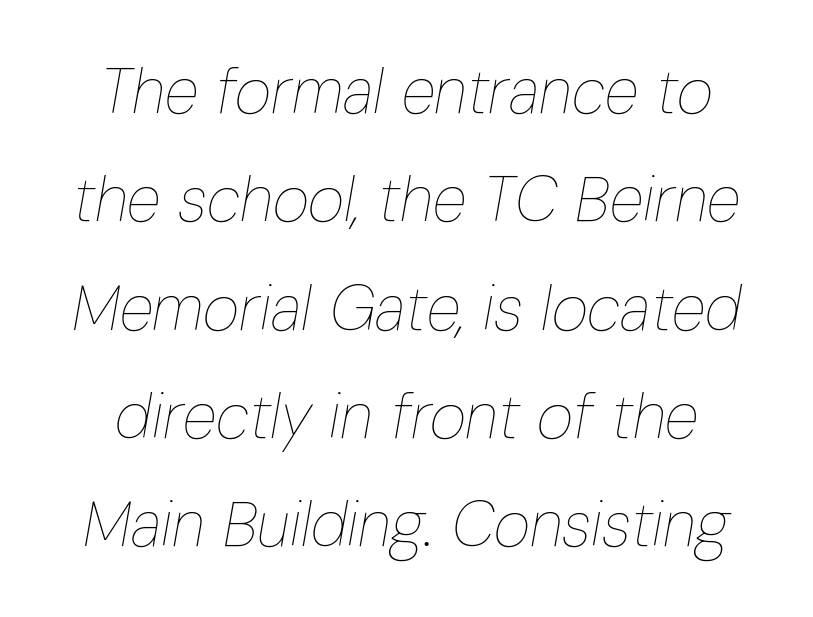
{"italic": "yes", "lean": "right", "slant_degrees": 10, "bold": "no", "weight": "thin", "width": "condensed", "stroke_contrast": "low", "x_height": "medium", "monospaced": "no", "underline": "no", "line_spacing_ratio": 1.72, "letter_spacing": "normal", "letter_spacing_em": 0.0, "glyph_px": 63}
